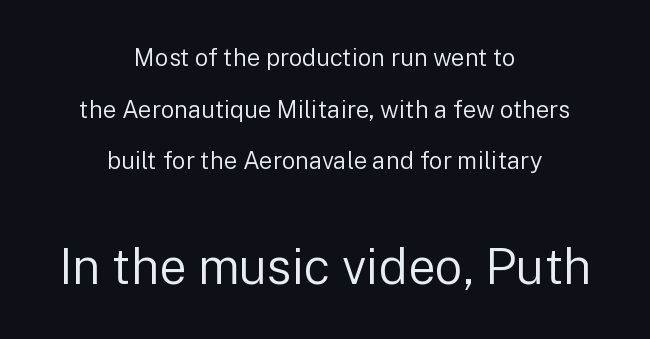
The image shows 49 px regular-weight sans-serif type, upright; set centered, loose line spacing (2.15x), normal letter spacing, not underlined; the second (bottom) block is 2.04x larger; low stroke contrast and a medium x-height.
